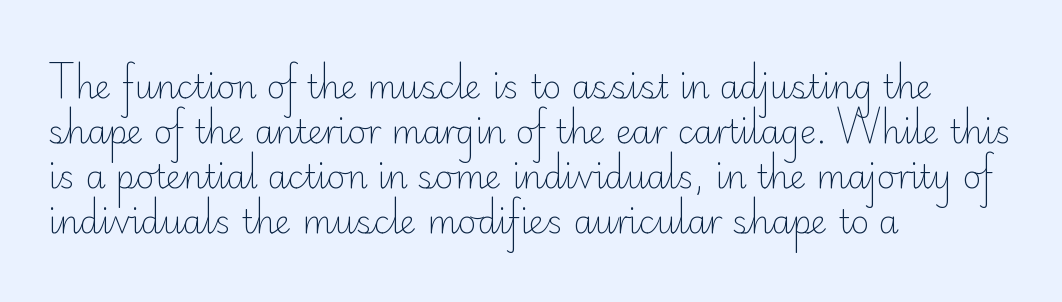
Nope, not italic — everything's standing straight. Normally led — the rows are evenly, conventionally spaced. Quick note: underline off. There is no visible air inserted between adjacent glyphs. These lines are set flush left with a ragged right edge. Stroke terminals: plain, sans-serif.
